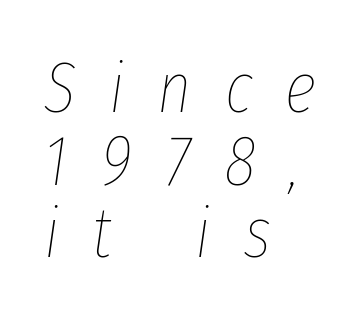
The font's italic variant was chosen for this text. Looks like regular typesetting: each glyph gets only the width it needs. This block would grow much taller if given ordinary leading; it's compressed now. Alignment: flush left. The passage shown is not bold in any degree. The letters are spread apart with noticeably loose tracking.
